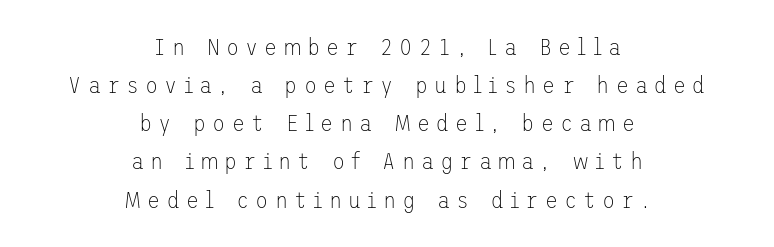
Q: Is the text bold? A: No.
Q: Is the text italic (slanted)? A: No, it is upright.
Q: Is the text underlined? A: No.
Q: How is the paragraph aligned? A: Centered.
Q: Is the spacing between letters normal or unusually wide? A: Unusually wide.
Q: Is the spacing between lines tight, normal or loose? A: Normal.
